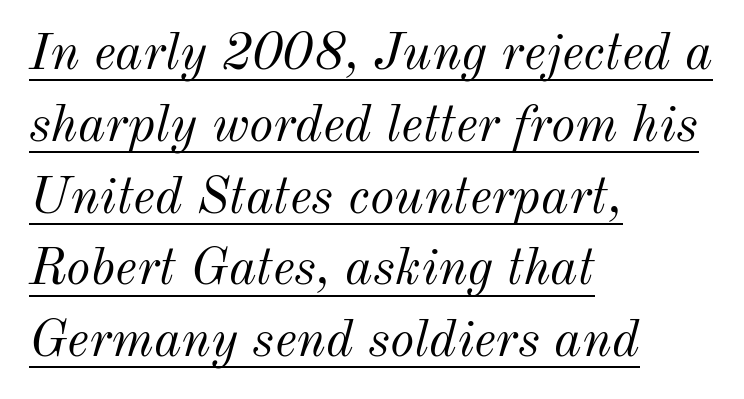
{"italic": "yes", "lean": "right", "slant_degrees": 12, "bold": "no", "weight": "light", "width": "normal", "stroke_contrast": "medium", "x_height": "small", "monospaced": "no", "underline": "yes", "align": "left", "line_spacing": "normal", "line_spacing_ratio": 1.38, "letter_spacing": "normal", "letter_spacing_em": 0.0, "glyph_px": 52}
